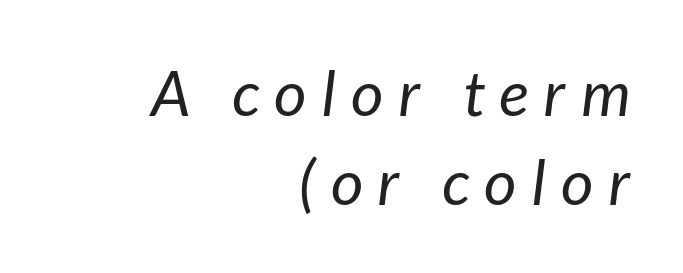
Q: Is the text bold? A: No.
Q: Is the text italic (slanted)? A: Yes, it leans right by about 7 degrees.
Q: Is the text underlined? A: No.
Q: How is the paragraph aligned? A: Right-aligned.
Q: Is the spacing between letters normal or unusually wide? A: Unusually wide.
Q: Is the spacing between lines tight, normal or loose? A: Normal.
Q: Width (condensed, normal, or wide)? A: Normal.
Q: Stroke contrast? A: Low.
Q: x-height? A: Medium.
Q: Monospaced? A: No.
